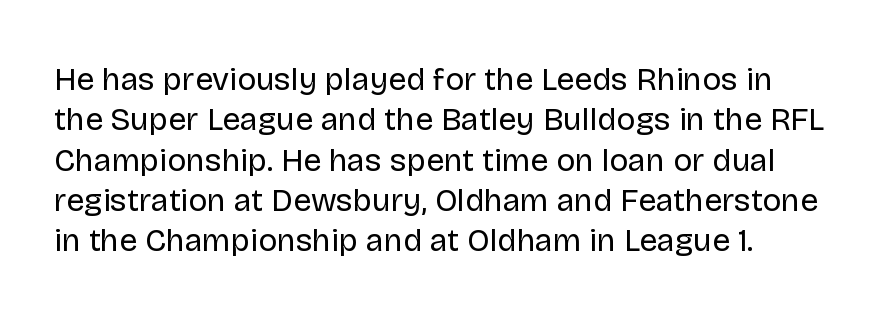
Q: Is the text bold? A: No.
Q: Is the text italic (slanted)? A: No, it is upright.
Q: Is the typeface a serif or a sans-serif typeface? A: Sans-serif.
Q: Is the text underlined? A: No.
Q: Is the spacing between letters normal or unusually wide? A: Normal.
Q: Is the spacing between lines tight, normal or loose? A: Normal.
Q: Width (condensed, normal, or wide)? A: Normal.
Q: Stroke contrast? A: Low.
Q: x-height? A: Large.
Q: Monospaced? A: No.
